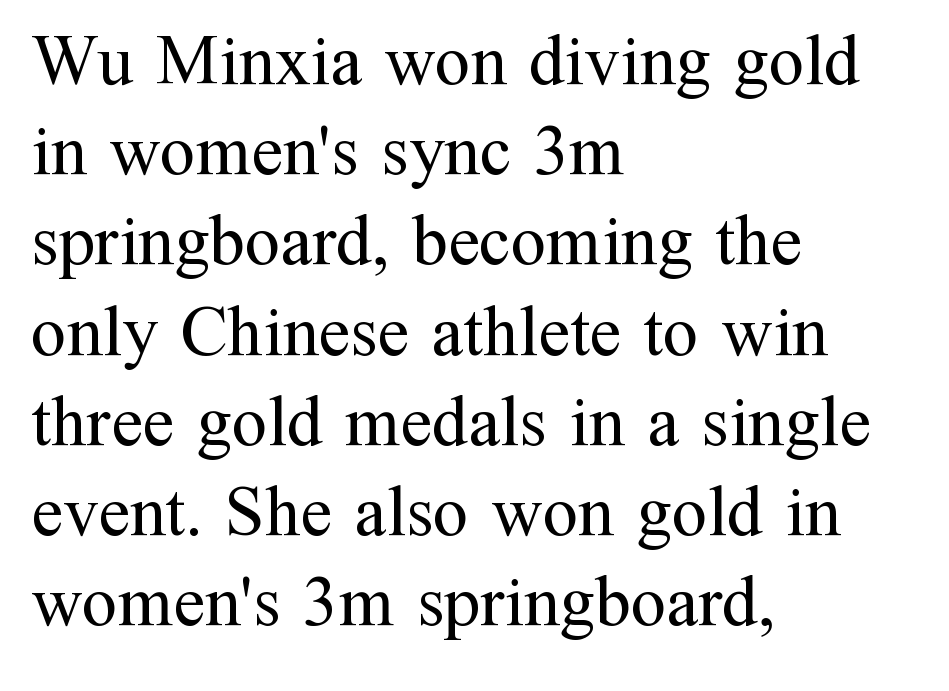
{"serif": "yes", "italic": "no", "bold": "no", "weight": "regular", "width": "normal", "stroke_contrast": "medium", "x_height": "medium", "monospaced": "no", "underline": "no", "align": "left", "line_spacing": "normal", "line_spacing_ratio": 1.27, "letter_spacing": "normal", "letter_spacing_em": 0.0, "glyph_px": 71}
